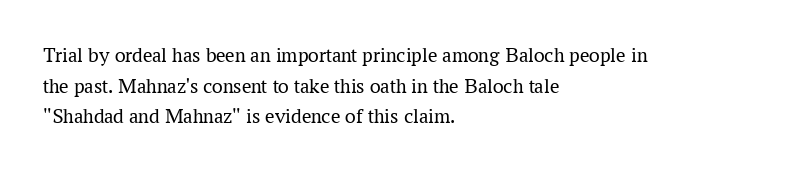
The image shows 21 px text type, upright; set left-aligned, normal line spacing (1.46x), normal letter spacing, not underlined.
